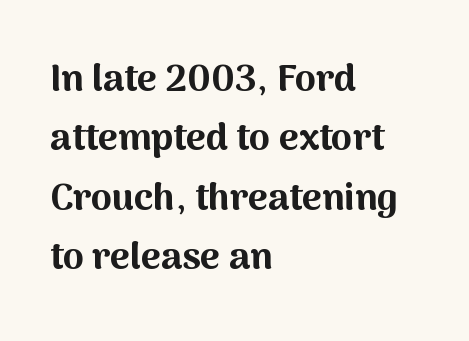
The image shows 38 px bold sans-serif type, upright; set left-aligned, normal line spacing (1.56x), normal letter spacing, not underlined; medium stroke contrast and a medium x-height.
